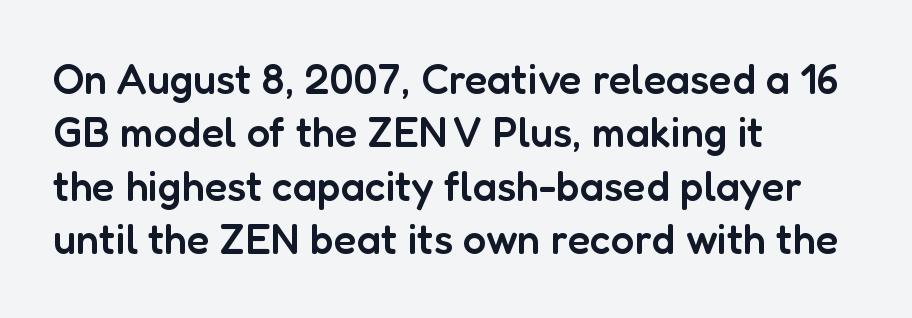
{"serif": "no", "italic": "no", "bold": "semi", "weight": "semibold", "width": "normal", "stroke_contrast": "low", "x_height": "medium", "monospaced": "no", "underline": "no", "align": "left", "line_spacing": "normal", "line_spacing_ratio": 1.27, "letter_spacing": "normal", "letter_spacing_em": 0.0, "glyph_px": 42}
